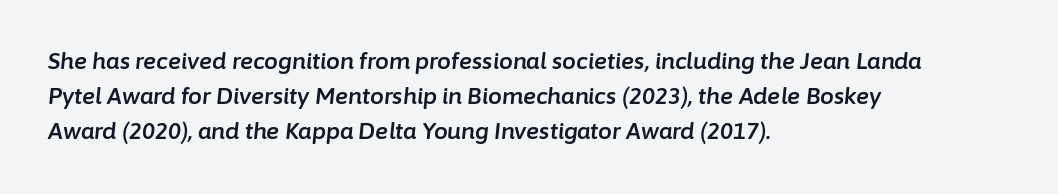
{"italic": "yes", "lean": "right", "slant_degrees": 6, "underline": "no", "align": "left", "line_spacing": "normal", "line_spacing_ratio": 1.6, "letter_spacing": "normal", "letter_spacing_em": 0.0, "glyph_px": 22}
